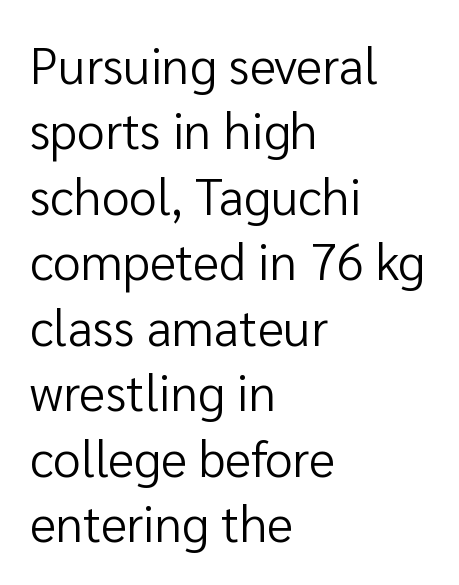
The image shows 50 px regular-weight sans-serif type, upright; set left-aligned, normal line spacing (1.31x), normal letter spacing, not underlined; low stroke contrast and a medium x-height.
